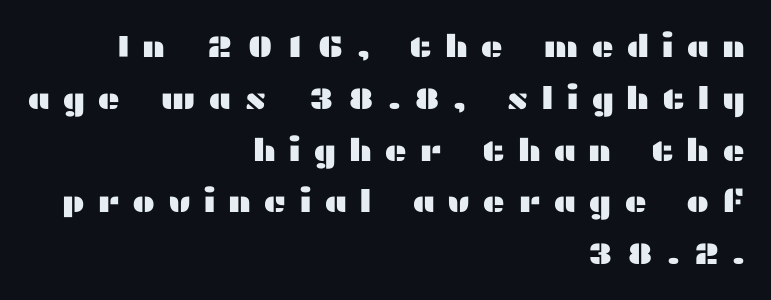
{"serif": "no", "italic": "no", "width": "wide", "stroke_contrast": "medium", "x_height": "medium", "monospaced": "no", "underline": "no", "align": "right", "line_spacing": "normal", "line_spacing_ratio": 1.67, "letter_spacing": "wide", "letter_spacing_em": 0.39, "glyph_px": 31}
